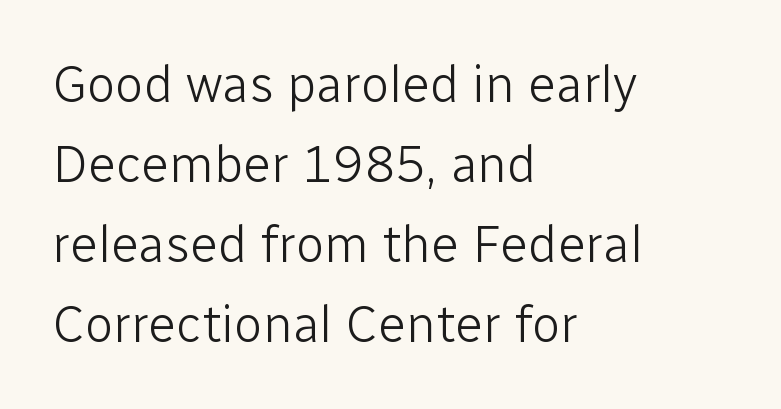
Q: Is the text bold? A: No.
Q: Is the text italic (slanted)? A: No, it is upright.
Q: Is the typeface a serif or a sans-serif typeface? A: Sans-serif.
Q: Is the text underlined? A: No.
Q: How is the paragraph aligned? A: Left-aligned.
Q: Is the spacing between letters normal or unusually wide? A: Normal.
Q: Is the spacing between lines tight, normal or loose? A: Normal.
Q: Width (condensed, normal, or wide)? A: Normal.
Q: Stroke contrast? A: Low.
Q: x-height? A: Medium.
Q: Monospaced? A: No.
